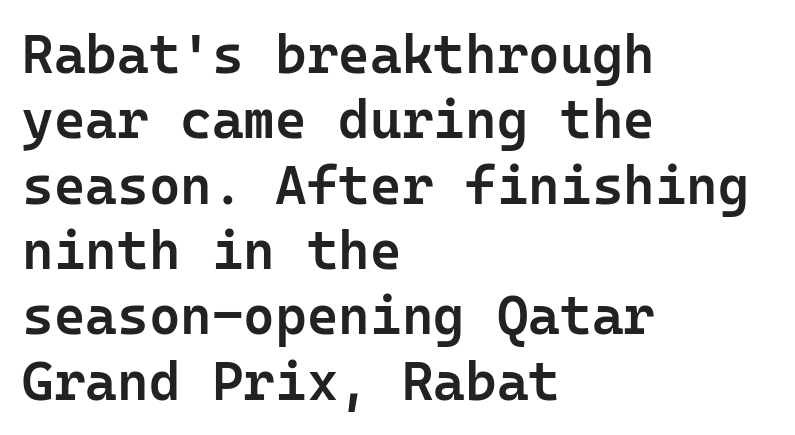
Q: Is the text bold? A: Semi-bold.
Q: Is the text italic (slanted)? A: No, it is upright.
Q: Is the typeface a serif or a sans-serif typeface? A: Sans-serif.
Q: Is the text underlined? A: No.
Q: How is the paragraph aligned? A: Left-aligned.
Q: Is the spacing between letters normal or unusually wide? A: Normal.
Q: Width (condensed, normal, or wide)? A: Normal.
Q: Stroke contrast? A: Low.
Q: x-height? A: Medium.
Q: Monospaced? A: Yes.
